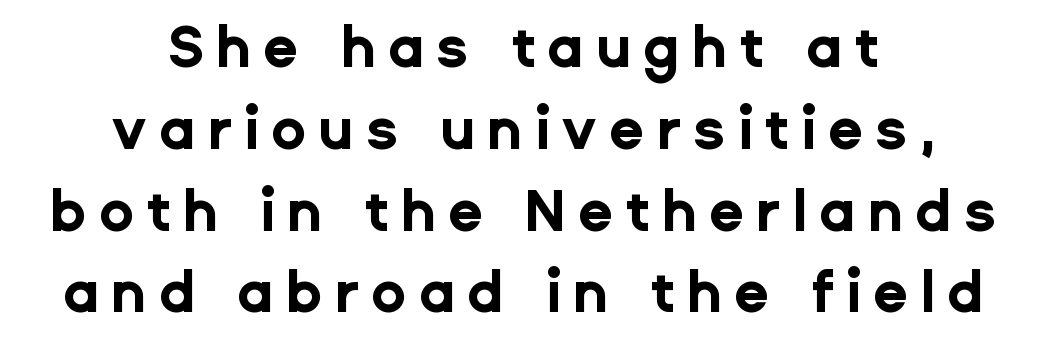
Each glyph is drawn with heavy, bold strokes. The rag falls on both sides of this text block equally. The passage shown is typed in a proportional face where columns would drift. It's the straight-up-and-down kind of type. Spacing between characters has been opened up far beyond the box default.
